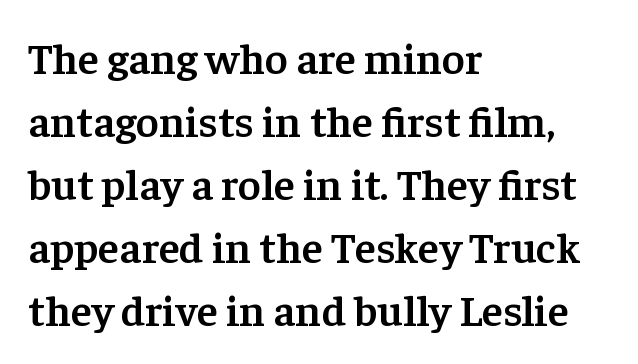
Q: Is the text bold? A: Semi-bold.
Q: Is the text italic (slanted)? A: No, it is upright.
Q: Is the typeface a serif or a sans-serif typeface? A: Serif.
Q: Is the text underlined? A: No.
Q: How is the paragraph aligned? A: Left-aligned.
Q: Is the spacing between letters normal or unusually wide? A: Normal.
Q: Is the spacing between lines tight, normal or loose? A: Normal.
Q: Width (condensed, normal, or wide)? A: Normal.
Q: Stroke contrast? A: Low.
Q: x-height? A: Medium.
Q: Monospaced? A: No.
